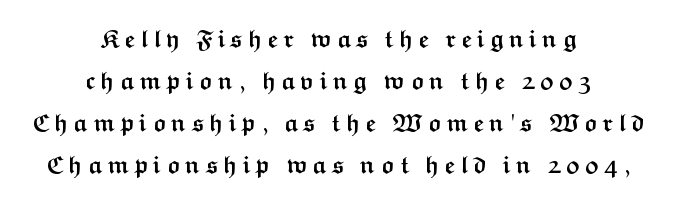
The image shows 24 px bold type, upright; set centered, line spacing 1.75x, unusually wide letter spacing (+0.2 em), not underlined.
